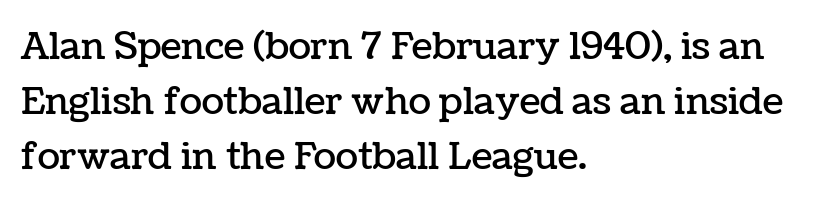
Q: Is the text italic (slanted)? A: No, it is upright.
Q: Is the text underlined? A: No.
Q: How is the paragraph aligned? A: Left-aligned.
Q: Is the spacing between letters normal or unusually wide? A: Normal.
Q: Is the spacing between lines tight, normal or loose? A: Normal.
Q: Width (condensed, normal, or wide)? A: Normal.
Q: Stroke contrast? A: Low.
Q: x-height? A: Medium.
Q: Monospaced? A: No.
